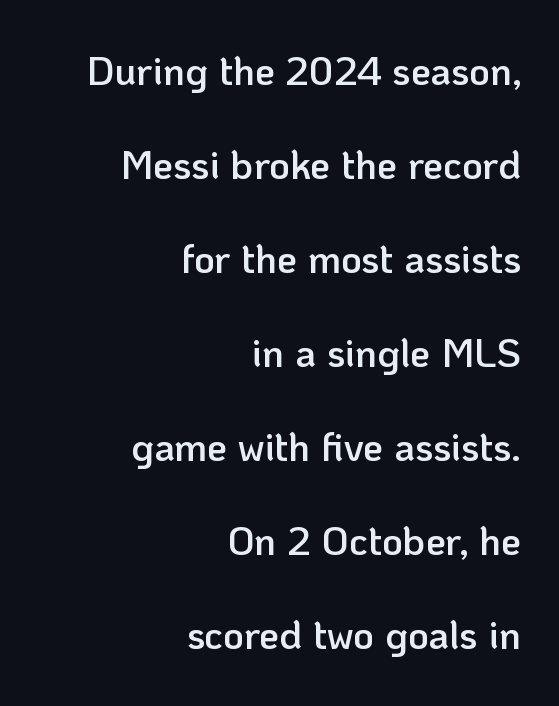
{"serif": "no", "italic": "no", "bold": "semi", "weight": "semibold", "width": "normal", "stroke_contrast": "low", "x_height": "medium", "monospaced": "no", "underline": "no", "align": "right", "line_spacing": "loose", "line_spacing_ratio": 2.35, "letter_spacing": "normal", "letter_spacing_em": 0.0, "glyph_px": 40}
